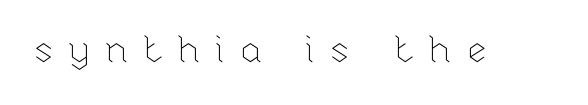
{"italic": "no", "bold": "no", "weight": "thin", "width": "normal", "stroke_contrast": "low", "x_height": "medium", "monospaced": "no", "underline": "no", "letter_spacing": "wide", "letter_spacing_em": 0.37, "glyph_px": 38}
